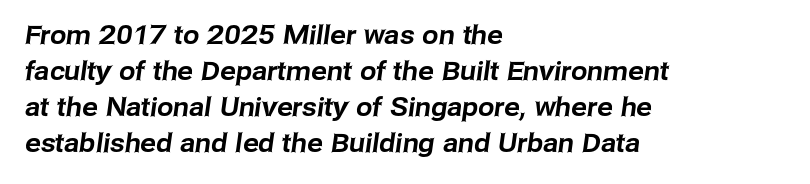
Visually the block forms a straight wall on the left and a jagged coastline on the right. These lines sit exactly where default settings would place them. This rendering leaves character spacing at its baseline value. Decoration check: the copy has no underline.
